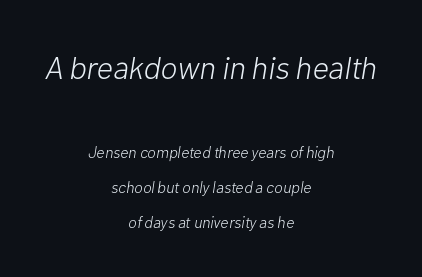
The baseline area is clear. In terms of leading, this rendering errs on the spacious side. The paragraph shown floats in the horizontal middle. The earlier block is typeset at a bigger size than the later block.
